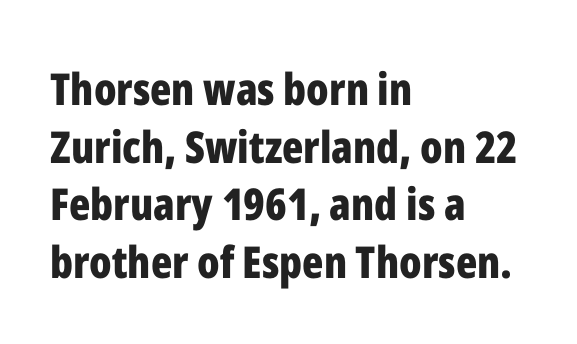
Each glyph is drawn with heavy, bold strokes. This sample uses an upright cut, with every glyph sitting square on the baseline. Check under the words: just untouched page. Baseline-to-baseline distance is the conventional proportion of letter height.
